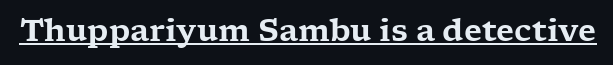
The typography opts for an upright posture over an oblique one. Every word sits above its own underline. These lines are composed in type with serifs. The letters advance in unequal steps, a hallmark of proportional type.
